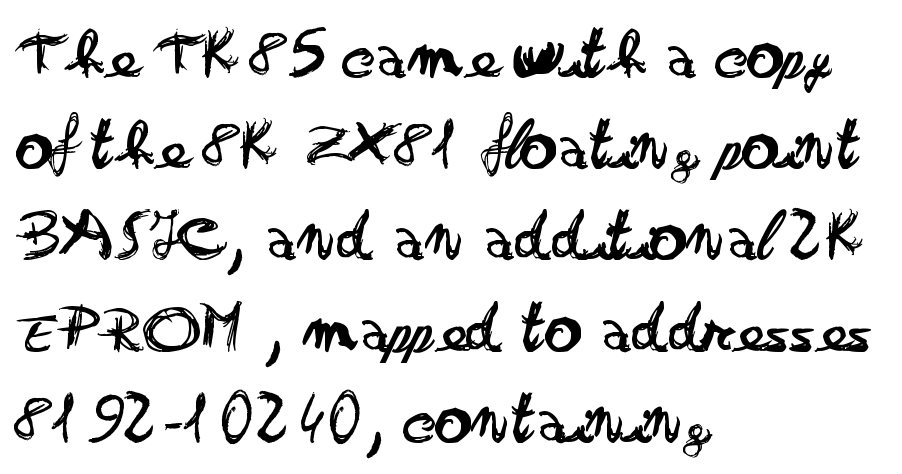
Look at the bottom of the vertical strokes: they stop flat, with no serifs. Evenly set lines give the paragraph a standard silhouette. The lettering holds an erect, upright posture throughout. What stands out about the letter spacing? Nothing — it is the standard amount. Typeset ragged right — the left edge is the straight one.
